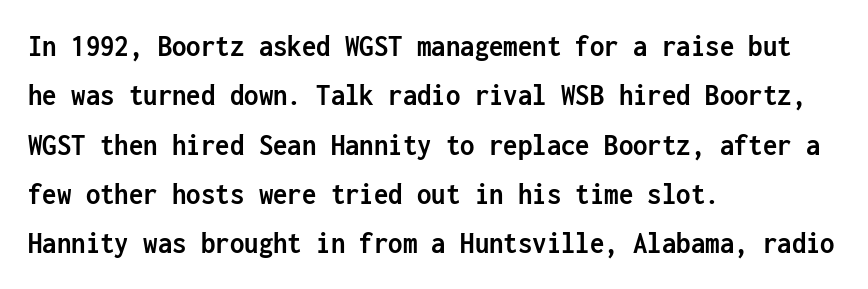
{"serif": "no", "italic": "no", "bold": "yes", "weight": "semibold", "width": "condensed", "stroke_contrast": "low", "x_height": "medium", "monospaced": "yes", "underline": "no", "align": "left", "line_spacing": "normal", "line_spacing_ratio": 1.54, "letter_spacing": "normal", "letter_spacing_em": 0.0, "glyph_px": 32}
